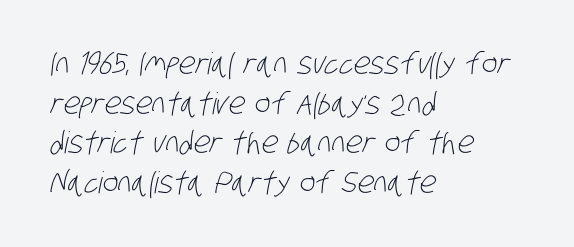
Spacing verdict: proportional, widths tailored to each character. What kind of face is this? One without serifs — a sans. These lines keep a tight, regular rhythm from letter to letter. The paragraph shown leans on its left margin. Successive baselines arrive at the customary interval.
